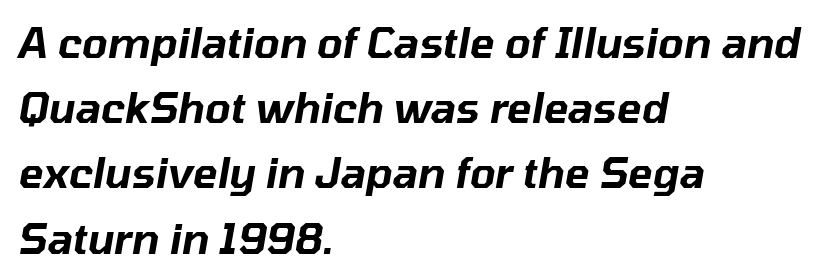
Q: Is the text italic (slanted)? A: Yes, it leans right by about 10 degrees.
Q: Is the text underlined? A: No.
Q: How is the paragraph aligned? A: Left-aligned.
Q: Is the spacing between letters normal or unusually wide? A: Normal.
Q: Is the spacing between lines tight, normal or loose? A: Normal.
Q: Width (condensed, normal, or wide)? A: Normal.
Q: Stroke contrast? A: Low.
Q: x-height? A: Medium.
Q: Monospaced? A: No.
